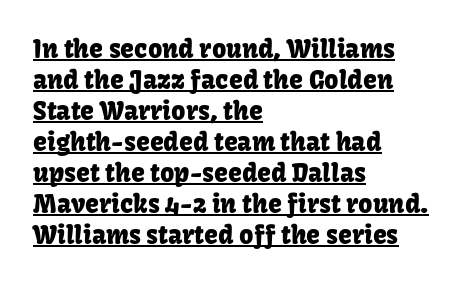
Q: Is the text italic (slanted)? A: No, it is upright.
Q: Is the text underlined? A: Yes.
Q: How is the paragraph aligned? A: Left-aligned.
Q: Is the spacing between letters normal or unusually wide? A: Normal.
